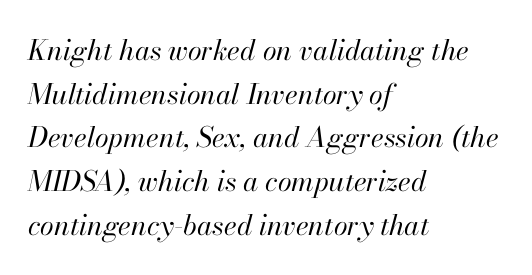
{"italic": "yes", "lean": "right", "slant_degrees": 13, "bold": "no", "weight": "regular", "width": "normal", "stroke_contrast": "high", "x_height": "small", "monospaced": "no", "underline": "no", "align": "left", "line_spacing": "normal", "line_spacing_ratio": 1.56, "letter_spacing": "normal", "letter_spacing_em": 0.0, "glyph_px": 28}
